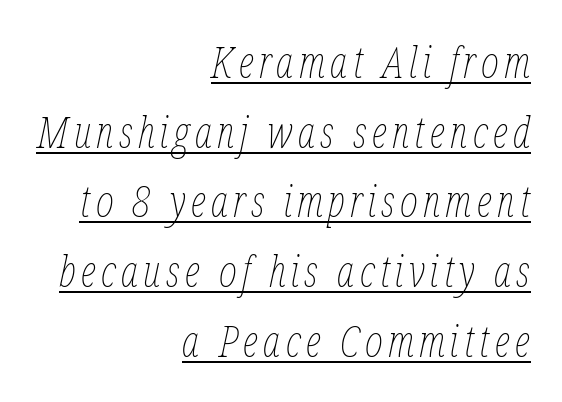
Somebody hit Ctrl+U on this one — the words are underlined. Each line ends at the same right margin while the left side varies. Is this a heavy cut? Hardly; it is regular or lighter. You can tell it's italic because the verticals aren't actually vertical. A typesetter would call this proportional, since set widths differ per character.
